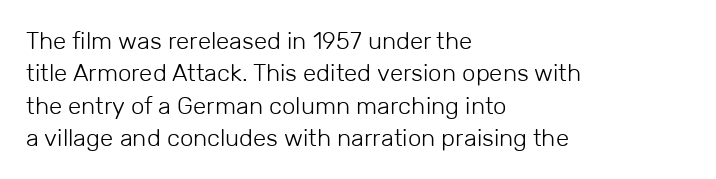
The image shows 24 px text type, upright; set left-aligned, normal line spacing (1.35x), normal letter spacing, not underlined.
